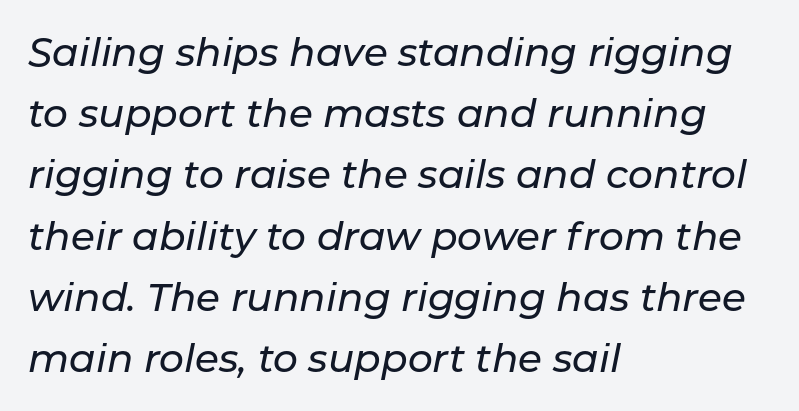
Q: Is the text italic (slanted)? A: Yes, it leans right by about 11 degrees.
Q: Is the text underlined? A: No.
Q: How is the paragraph aligned? A: Left-aligned.
Q: Is the spacing between letters normal or unusually wide? A: Normal.
Q: Is the spacing between lines tight, normal or loose? A: Normal.
Q: Width (condensed, normal, or wide)? A: Normal.
Q: Stroke contrast? A: Low.
Q: x-height? A: Medium.
Q: Monospaced? A: No.
